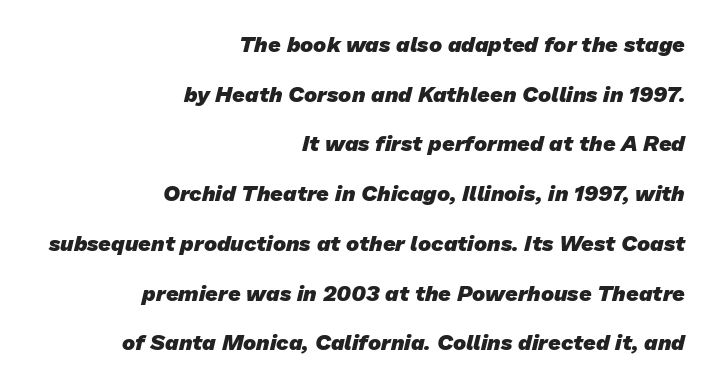
{"bold": "yes", "underline": "no", "align": "right", "line_spacing": "loose", "line_spacing_ratio": 2.26, "letter_spacing": "normal", "letter_spacing_em": 0.0, "glyph_px": 22}
